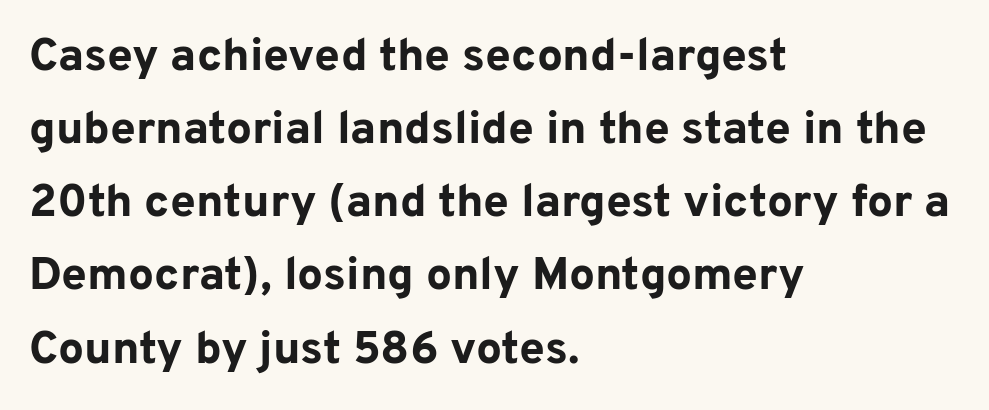
Q: Is the text bold? A: Yes.
Q: Is the text italic (slanted)? A: No, it is upright.
Q: Is the typeface a serif or a sans-serif typeface? A: Sans-serif.
Q: Is the text underlined? A: No.
Q: How is the paragraph aligned? A: Left-aligned.
Q: Is the spacing between letters normal or unusually wide? A: Normal.
Q: Is the spacing between lines tight, normal or loose? A: Normal.
Q: Width (condensed, normal, or wide)? A: Normal.
Q: Stroke contrast? A: Low.
Q: x-height? A: Medium.
Q: Monospaced? A: No.
